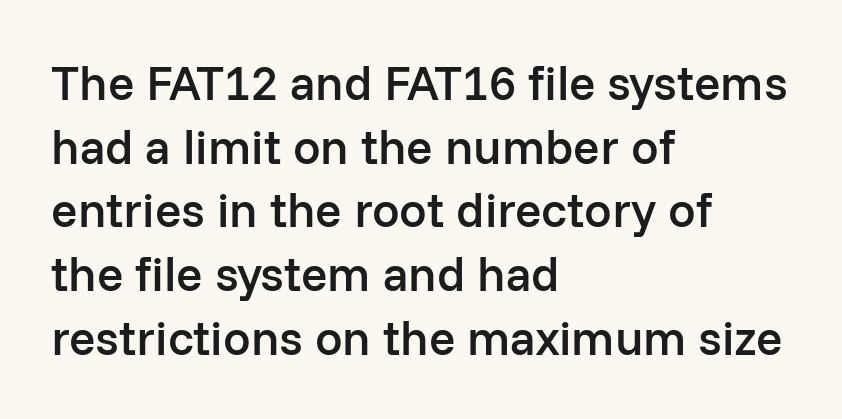
{"serif": "no", "italic": "no", "bold": "semi", "weight": "semibold", "width": "normal", "stroke_contrast": "low", "x_height": "medium", "monospaced": "no", "underline": "no", "align": "left", "line_spacing": "normal", "line_spacing_ratio": 1.3, "letter_spacing": "normal", "letter_spacing_em": 0.0, "glyph_px": 49}
